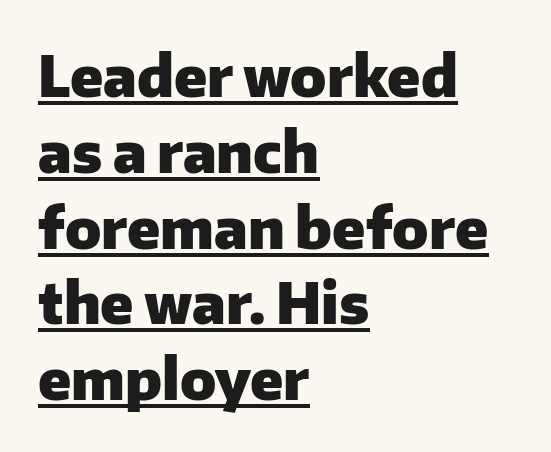
Q: Is the text bold? A: Yes.
Q: Is the text italic (slanted)? A: No, it is upright.
Q: Is the typeface a serif or a sans-serif typeface? A: Sans-serif.
Q: Is the text underlined? A: Yes.
Q: How is the paragraph aligned? A: Left-aligned.
Q: Is the spacing between letters normal or unusually wide? A: Normal.
Q: Is the spacing between lines tight, normal or loose? A: Normal.
Q: Width (condensed, normal, or wide)? A: Normal.
Q: Stroke contrast? A: Low.
Q: x-height? A: Medium.
Q: Monospaced? A: No.
